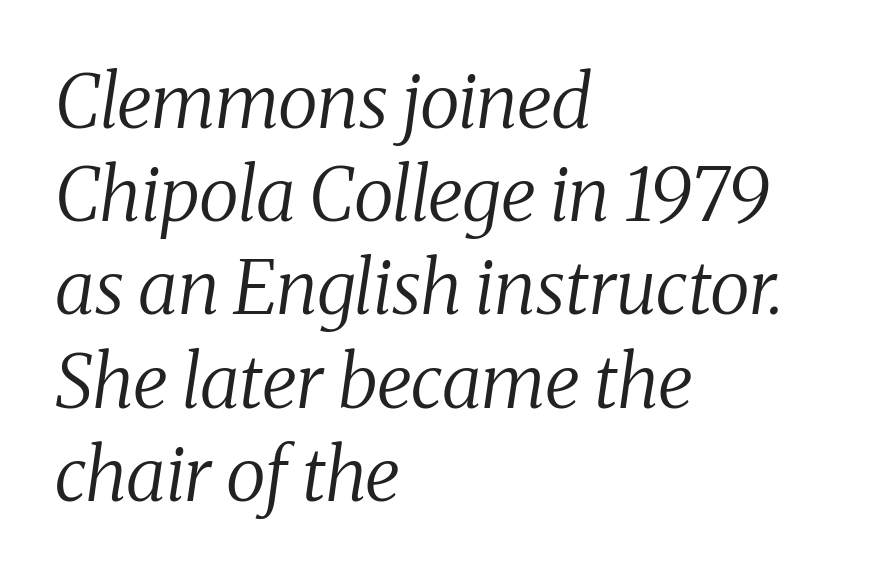
{"serif": "yes", "italic": "yes", "lean": "right", "slant_degrees": 8, "bold": "no", "weight": "regular", "width": "normal", "stroke_contrast": "medium", "x_height": "medium", "monospaced": "no", "underline": "no", "align": "left", "line_spacing": "normal", "line_spacing_ratio": 1.26, "letter_spacing": "normal", "letter_spacing_em": 0.0, "glyph_px": 74}
